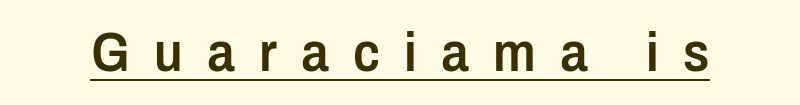
The image shows 55 px semibold, condensed sans-serif type, upright; set unusually wide letter spacing (+0.44 em), underlined; low stroke contrast and a medium x-height.
